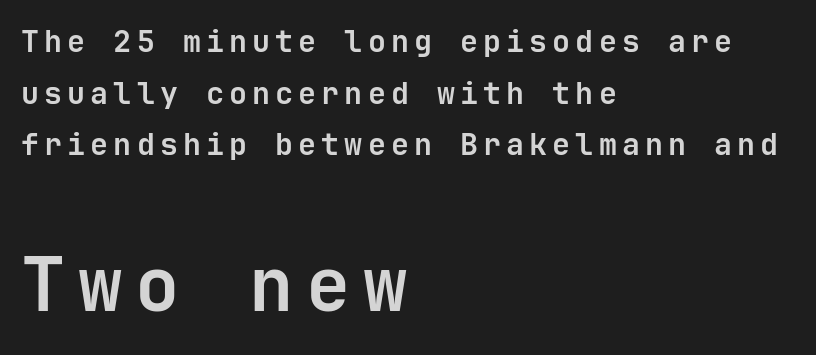
{"serif": "no", "italic": "no", "bold": "yes", "weight": "bold", "width": "normal", "stroke_contrast": "low", "x_height": "medium", "monospaced": "yes", "underline": "no", "align": "left", "line_spacing_ratio": 1.72, "larger_block": "second", "size_ratio": 2.47, "glyph_px": 74}
